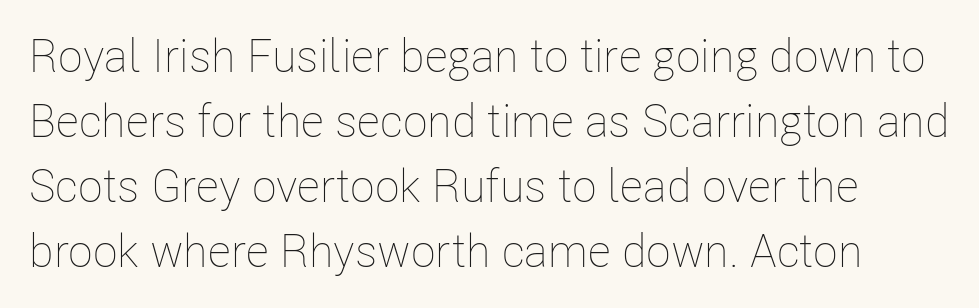
Bare-footed words on every line. Spacing verdict: proportional, widths tailored to each character. You can tell it's not italic because the verticals are truly vertical. Nothing unusual about the tracking: characters are spaced as the font intends. The typesetting does not lean heavy: it is not bold.
